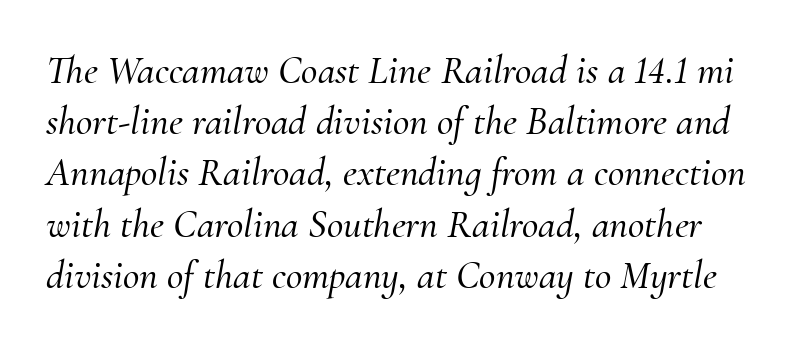
The image shows 40 px serif type, italic (leaning right); set normal line spacing (1.28x), normal letter spacing, not underlined; medium stroke contrast and a small x-height.
